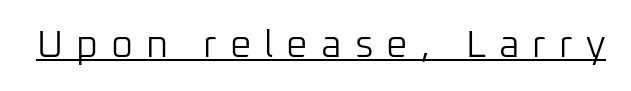
The image shows 38 px light sans-serif type, upright; set unusually wide letter spacing (+0.34 em), underlined; low stroke contrast and a medium x-height.
